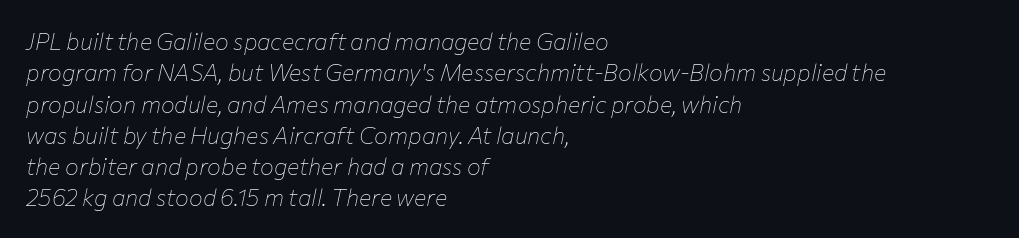
Heaviness? Minimal to ordinary, like unemphasized prose. Does the lettering tilt? It does — this is italic. The specimen omits any rule beneath the text block's lines. The text block is weighted toward the left margin, trailing off unevenly rightward. A normal amount of white space separates one row of letters from the next.
